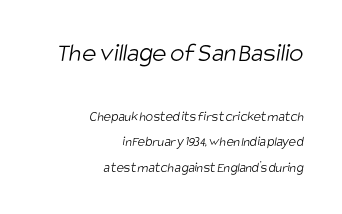
{"bold": "no", "underline": "no", "align": "right", "line_spacing_ratio": 1.8, "letter_spacing": "normal", "letter_spacing_em": 0.0, "larger_block": "first", "size_ratio": 1.93, "glyph_px": 27}
